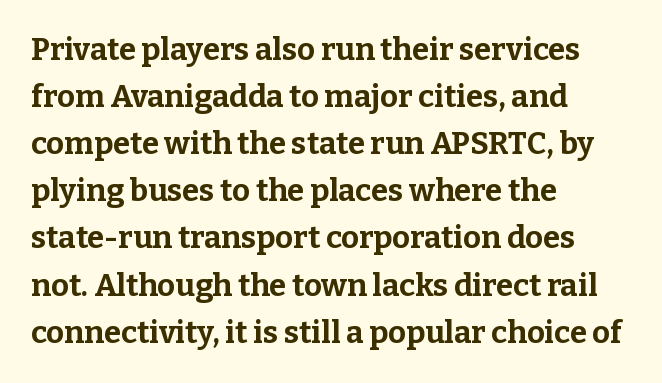
Alignment: flush left. Observe the ordinary spacing: letters are neighbours, not strangers. The passage shown is typed in a proportional face where columns would drift. Plenty of ink on the page — the face is bold.
